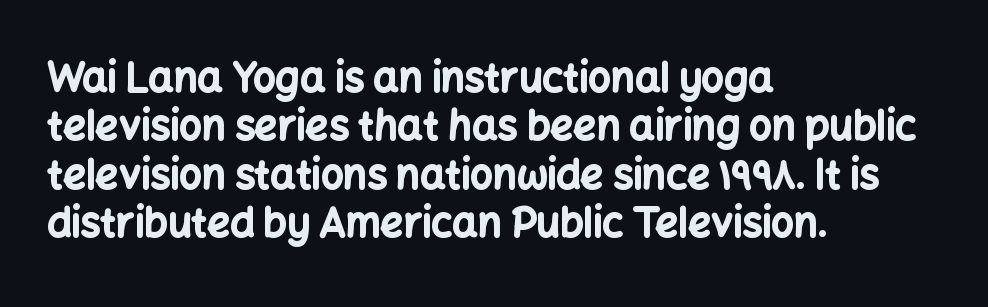
The image shows 40 px bold sans-serif type, upright; set left-aligned, line spacing 1.21x, normal letter spacing, not underlined; low stroke contrast and a medium x-height.
